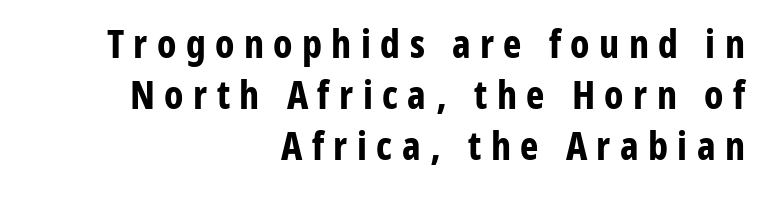
Looks like regular typesetting: each glyph gets only the width it needs. Does the leading feel generous? No, just average. Letters rest on an invisible, unmarked baseline. A typesetter would label this face a sans. Nope, not italic — everything's standing straight. Emphasis by weight is at full strength: bold.
